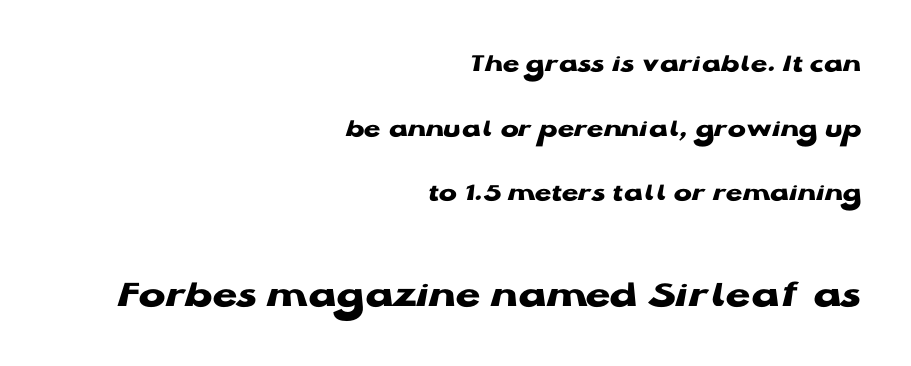
The image shows 40 px heavy, wide sans-serif type, upright; set right-aligned, loose line spacing (2.39x), normal letter spacing, not underlined; the second (bottom) block is 1.48x larger; low stroke contrast and a medium x-height.
